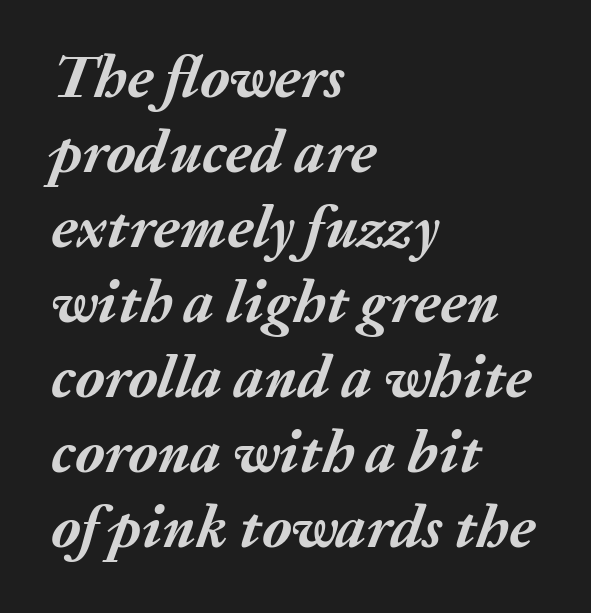
Q: Is the text bold? A: Yes.
Q: Is the text italic (slanted)? A: Yes, it leans right by about 20 degrees.
Q: Is the text underlined? A: No.
Q: How is the paragraph aligned? A: Left-aligned.
Q: Is the spacing between letters normal or unusually wide? A: Normal.
Q: Is the spacing between lines tight, normal or loose? A: Normal.
Q: Width (condensed, normal, or wide)? A: Normal.
Q: Stroke contrast? A: Medium.
Q: x-height? A: Medium.
Q: Monospaced? A: No.
